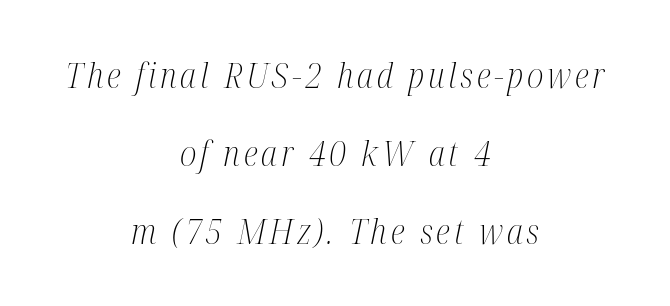
Q: Is the text bold? A: No.
Q: Is the text italic (slanted)? A: Yes, it leans right by about 12 degrees.
Q: Is the typeface a serif or a sans-serif typeface? A: Serif.
Q: Is the text underlined? A: No.
Q: How is the paragraph aligned? A: Centered.
Q: Is the spacing between lines tight, normal or loose? A: Loose.
Q: Width (condensed, normal, or wide)? A: Condensed.
Q: Stroke contrast? A: Medium.
Q: x-height? A: Medium.
Q: Monospaced? A: No.
